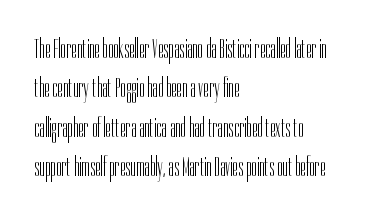
Bold? No — there's no thickening of the strokes. This is the regular roman posture of the typeface. A typesetter would call this zero additional tracking. Quick note: underline off. Line beginnings align vertically; line endings do not.
